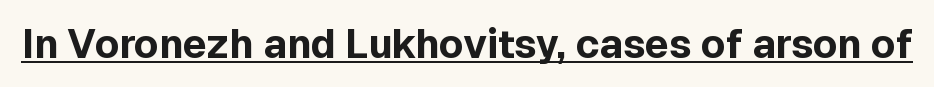
Q: Is the text bold? A: Yes.
Q: Is the text italic (slanted)? A: No, it is upright.
Q: Is the typeface a serif or a sans-serif typeface? A: Sans-serif.
Q: Is the text underlined? A: Yes.
Q: Is the spacing between letters normal or unusually wide? A: Normal.
Q: Width (condensed, normal, or wide)? A: Normal.
Q: x-height? A: Medium.
Q: Monospaced? A: No.
